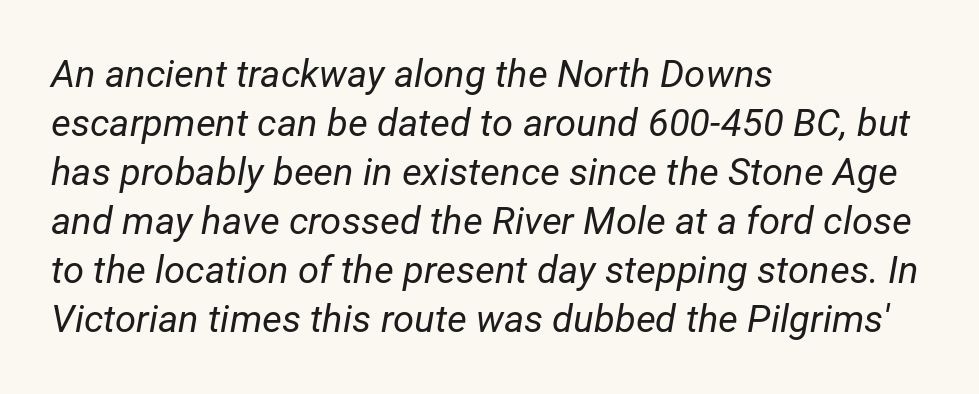
{"italic": "yes", "lean": "right", "slant_degrees": 12, "bold": "no", "weight": "regular", "width": "normal", "stroke_contrast": "low", "x_height": "medium", "monospaced": "no", "underline": "no", "align": "left", "line_spacing": "normal", "line_spacing_ratio": 1.29, "letter_spacing": "normal", "letter_spacing_em": 0.0, "glyph_px": 38}
